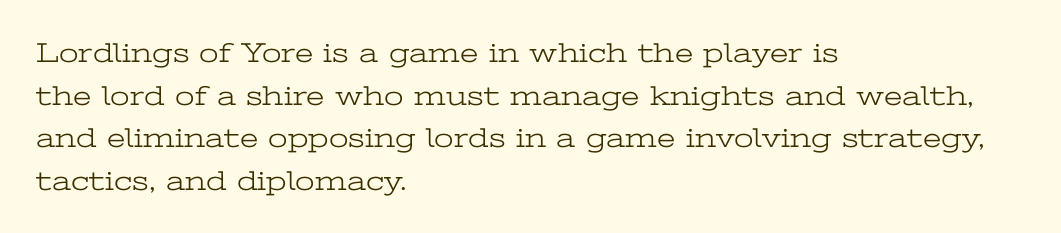
The image shows 28 px light, wide serif type, upright; set left-aligned, normal line spacing (1.52x), normal letter spacing, not underlined; low stroke contrast and a medium x-height.
